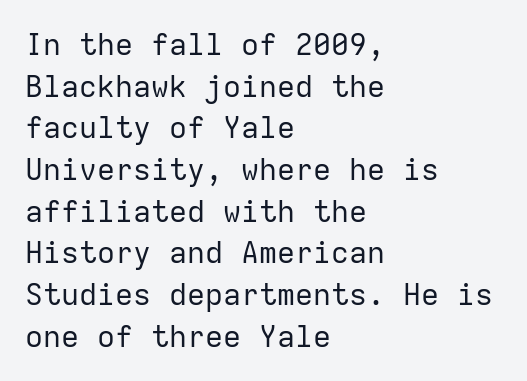
The image shows 30 px regular-weight sans-serif type, upright, monospaced; set left-aligned, normal line spacing (1.39x), normal letter spacing, not underlined; low stroke contrast and a medium x-height.
